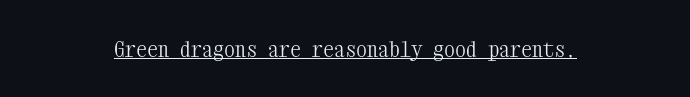
The image shows 22 px text type, upright; set centered, normal letter spacing, underlined.
